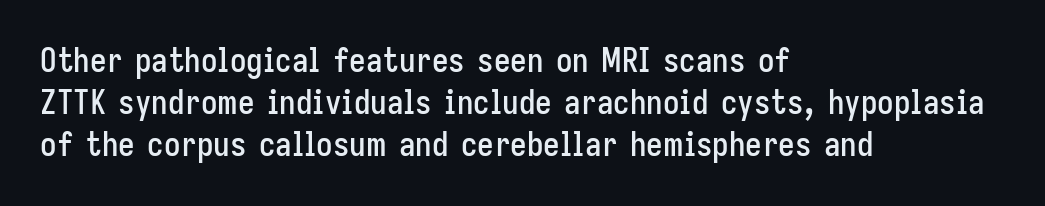
{"serif": "no", "italic": "no", "width": "condensed", "stroke_contrast": "low", "x_height": "medium", "monospaced": "no", "underline": "no", "align": "left", "line_spacing": "normal", "line_spacing_ratio": 1.27, "letter_spacing": "normal", "letter_spacing_em": 0.0, "glyph_px": 33}
